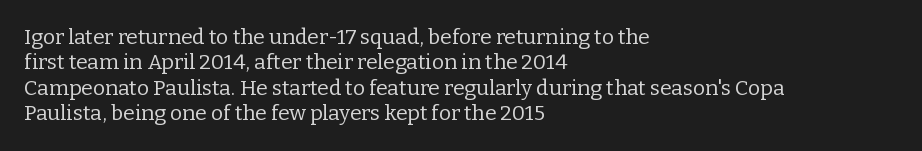
{"italic": "no", "bold": "no", "underline": "no", "align": "left", "line_spacing_ratio": 1.21, "letter_spacing": "normal", "letter_spacing_em": 0.0, "glyph_px": 21}
